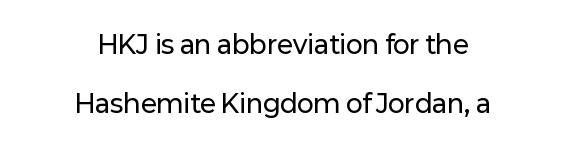
The image shows 25 px text type, upright; set centered, loose line spacing (2.37x), normal letter spacing, not underlined.
